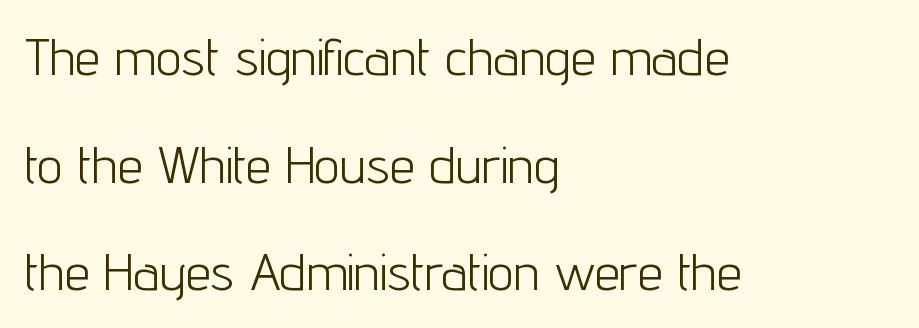
The image shows 51 px light, condensed sans-serif type, upright; set left-aligned, loose line spacing (2.11x), normal letter spacing, not underlined; low stroke contrast and a medium x-height.
